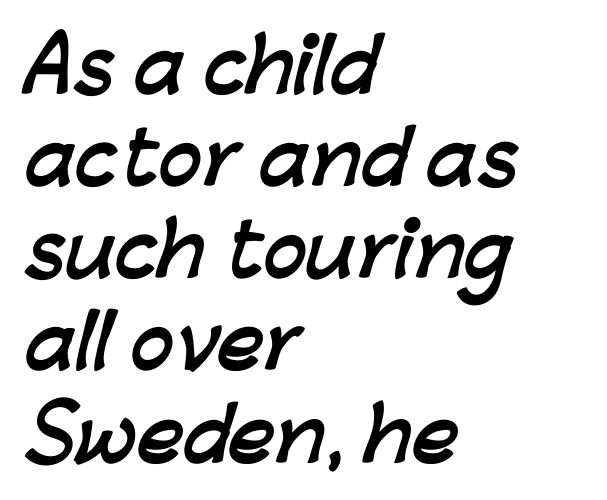
One glance says typical: line gaps are just what's usual. Looks like regular typesetting: each glyph gets only the width it needs. The letters sit at their default tracking, neither squeezed nor spread. Type without underlining.
